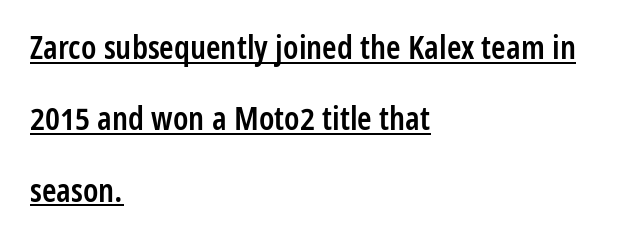
The image shows 33 px semibold, condensed sans-serif type, upright; set left-aligned, loose line spacing (2.16x), normal letter spacing, underlined; low stroke contrast and a medium x-height.
